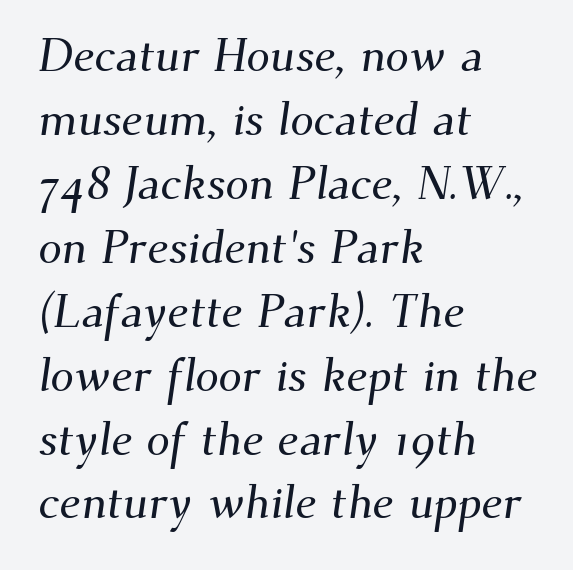
The image shows 47 px serif type; set left-aligned, normal line spacing (1.36x), normal letter spacing, not underlined; medium stroke contrast and a small x-height.
